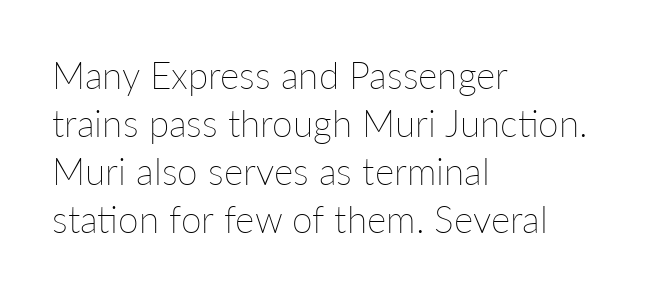
When letters stand straight like this, we call the style roman or upright. Successive baselines arrive at the customary interval. Compared with a centered layout, this one pins lines to the left instead. Each letter keeps its own natural width here, so spacing adapts to shape.
